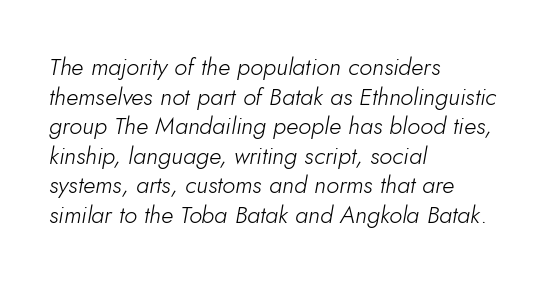
Q: Is the text bold? A: No.
Q: Is the text italic (slanted)? A: Yes, it leans right by about 10 degrees.
Q: Is the text underlined? A: No.
Q: How is the paragraph aligned? A: Left-aligned.
Q: Is the spacing between letters normal or unusually wide? A: Normal.
